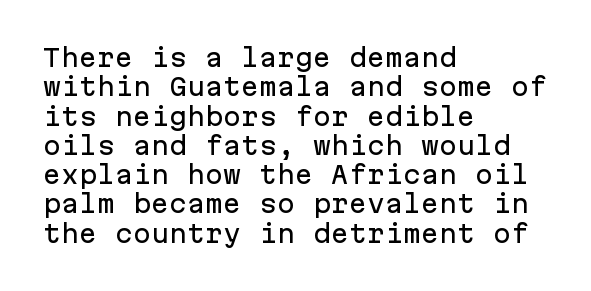
The image shows 24 px text type, upright; set left-aligned, line spacing 1.22x, normal letter spacing, not underlined.
